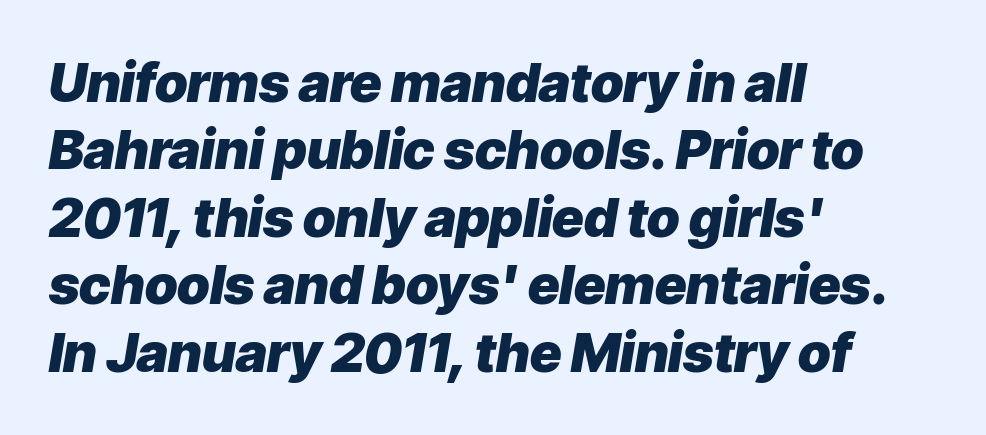
{"italic": "yes", "lean": "right", "slant_degrees": 9, "bold": "yes", "weight": "heavy", "width": "normal", "stroke_contrast": "low", "x_height": "medium", "monospaced": "no", "underline": "no", "align": "left", "line_spacing": "normal", "line_spacing_ratio": 1.25, "letter_spacing": "normal", "letter_spacing_em": 0.0, "glyph_px": 54}
